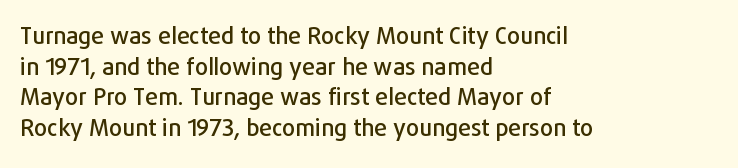
The image shows 23 px text type, upright; set left-aligned, normal line spacing (1.33x), normal letter spacing, not underlined.
